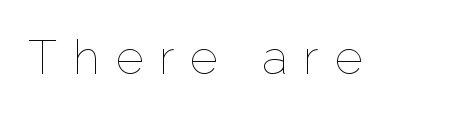
{"italic": "no", "bold": "no", "weight": "thin", "width": "normal", "stroke_contrast": "low", "x_height": "medium", "monospaced": "no", "underline": "no", "letter_spacing": "wide", "letter_spacing_em": 0.33, "glyph_px": 48}
